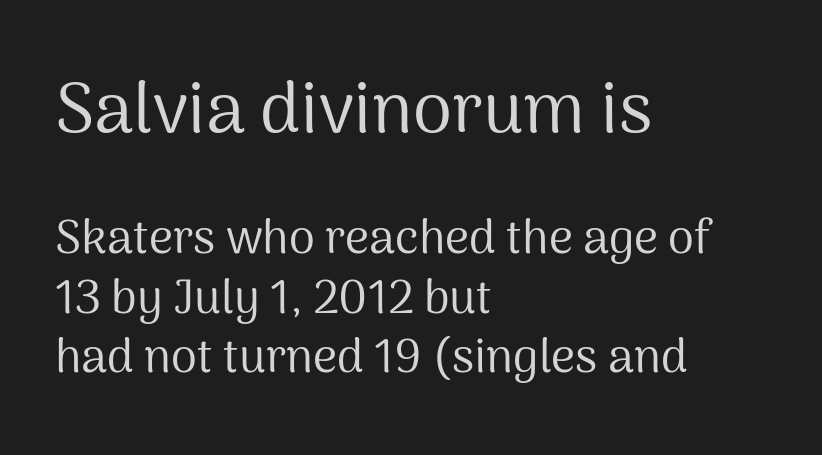
Q: Is the text bold? A: No.
Q: Is the text italic (slanted)? A: No, it is upright.
Q: Is the typeface a serif or a sans-serif typeface? A: Sans-serif.
Q: Is the text underlined? A: No.
Q: How is the paragraph aligned? A: Left-aligned.
Q: Is the spacing between letters normal or unusually wide? A: Normal.
Q: Is the spacing between lines tight, normal or loose? A: Normal.
Q: Which block of text is set in a larger size, the first (top) or the second (bottom)? A: The first (top) one.
Q: Width (condensed, normal, or wide)? A: Normal.
Q: Stroke contrast? A: Medium.
Q: x-height? A: Medium.
Q: Monospaced? A: No.
